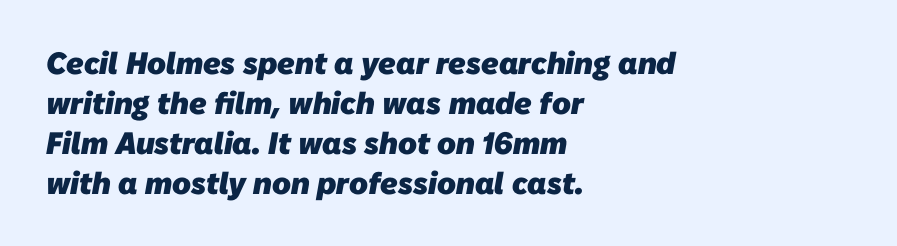
The image shows 31 px heavy sans-serif type; set left-aligned, normal line spacing (1.29x), normal letter spacing, not underlined; low stroke contrast and a medium x-height.
